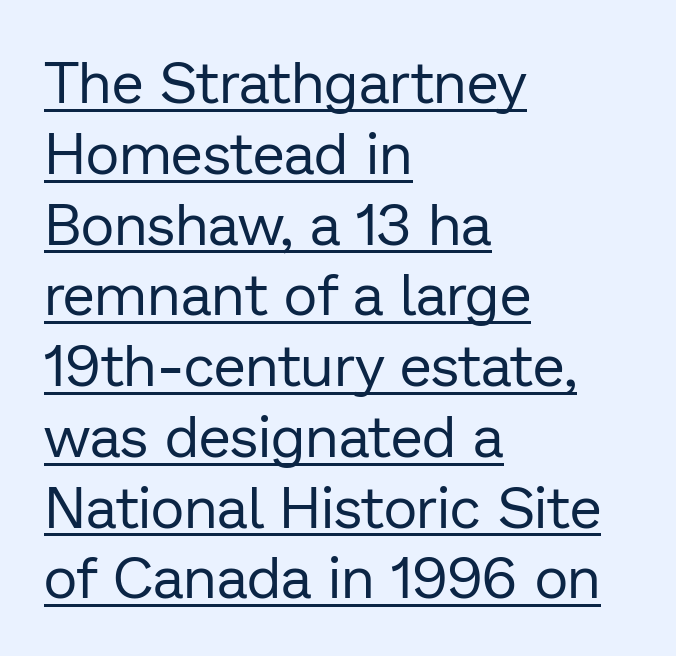
The passage shown is underscored from start to finish. The passage shown is typed in a proportional face where columns would drift. Classification — sans serif. A roman cut, with each character standing at attention.
